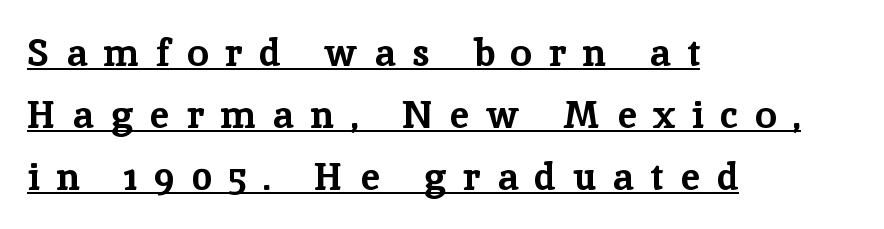
This rendering employs a face with finishing strokes, i.e., a serif. If you drew a line through each stem, it would be perfectly vertical. Typographic density is high because the face is bold. Do the characters align in a grid? No, the font is proportional. Short and long lines alike share a common starting point at left. Successive baselines arrive at the customary interval.
